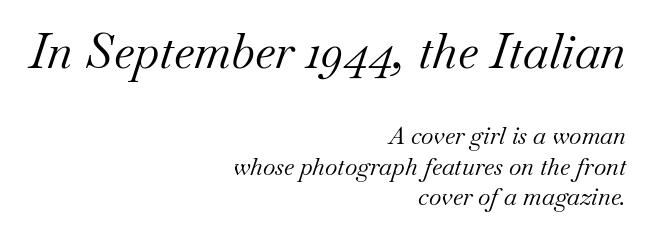
Just letters on the line, the space beneath them empty. Is this a heavy cut? Hardly; it is regular or lighter. The line texture is even and compact thanks to regular tracking. The block of text has a typical density, with ordinary space between rows. The passage shown is typed in a proportional face where columns would drift. The letters carry serifs — small finishing strokes at the ends of their stems.
